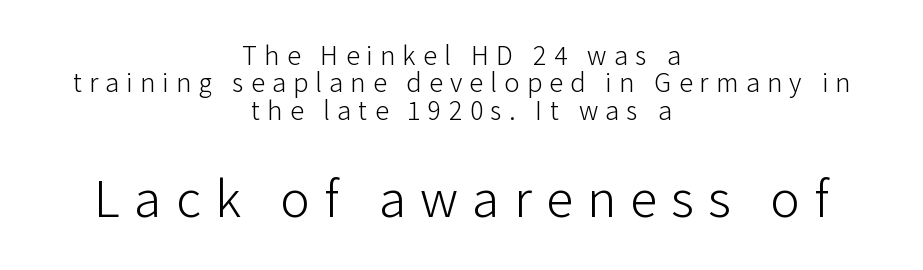
The designer gave the closing block more size than the opening block. Character widths vary here, with narrow letters taking less room than wide ones. Neither beginnings nor endings align; midpoints do. Does the leading feel generous? Not at all — it's pinched. The zone under the glyphs is completely vacant. The tracking jumps out immediately: characters are airy and widely separated.
